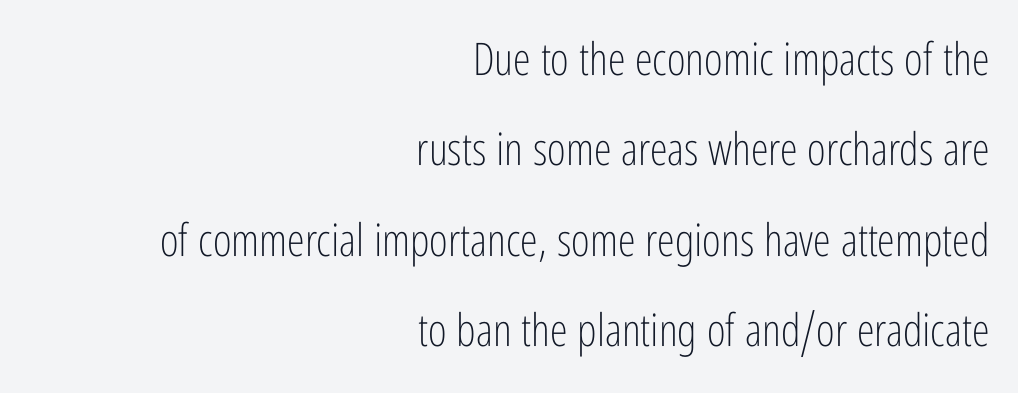
Underlining? Definitely not there. Loosely led — the rows are spread out. In CSS terms this would be text-align: right. These lines are rendered in a variable-pitch font.
